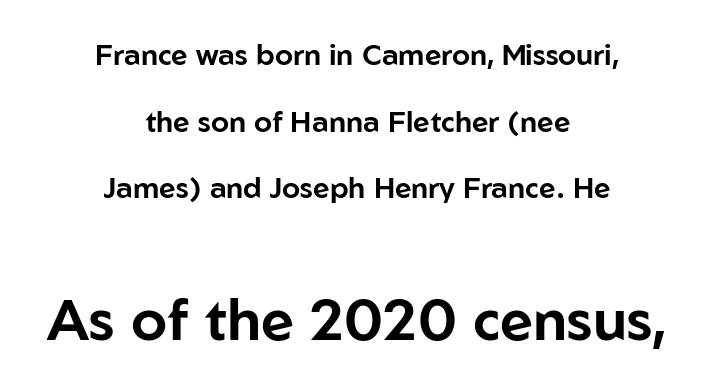
Q: Is the text italic (slanted)? A: No, it is upright.
Q: Is the typeface a serif or a sans-serif typeface? A: Sans-serif.
Q: Is the text underlined? A: No.
Q: How is the paragraph aligned? A: Centered.
Q: Is the spacing between letters normal or unusually wide? A: Normal.
Q: Is the spacing between lines tight, normal or loose? A: Loose.
Q: Which block of text is set in a larger size, the first (top) or the second (bottom)? A: The second (bottom) one.
Q: Width (condensed, normal, or wide)? A: Normal.
Q: Stroke contrast? A: Low.
Q: x-height? A: Medium.
Q: Monospaced? A: No.
